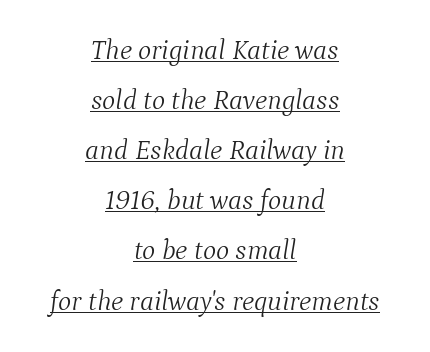
Q: Is the text bold? A: No.
Q: Is the text italic (slanted)? A: Yes, it leans right by about 9 degrees.
Q: Is the typeface a serif or a sans-serif typeface? A: Serif.
Q: Is the text underlined? A: Yes.
Q: How is the paragraph aligned? A: Centered.
Q: Is the spacing between letters normal or unusually wide? A: Normal.
Q: Width (condensed, normal, or wide)? A: Normal.
Q: Stroke contrast? A: Medium.
Q: x-height? A: Medium.
Q: Monospaced? A: No.
